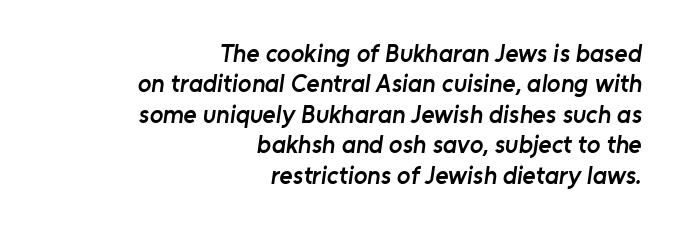
The image shows 25 px text type; set right-aligned, line spacing 1.22x, normal letter spacing, not underlined.
